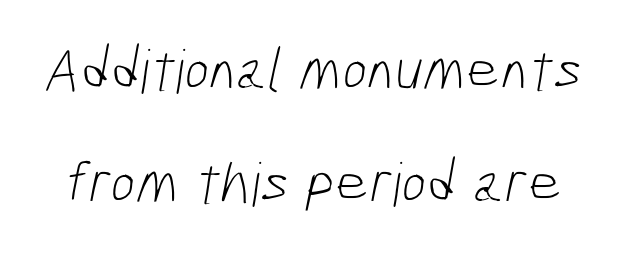
Q: Is the text bold? A: No.
Q: Is the typeface a serif or a sans-serif typeface? A: Sans-serif.
Q: Is the text underlined? A: No.
Q: Is the spacing between letters normal or unusually wide? A: Normal.
Q: Width (condensed, normal, or wide)? A: Condensed.
Q: Stroke contrast? A: Low.
Q: x-height? A: Medium.
Q: Monospaced? A: No.
